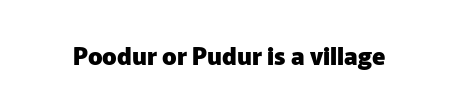
{"italic": "no", "bold": "yes", "underline": "no", "letter_spacing": "normal", "letter_spacing_em": 0.0, "glyph_px": 24}
